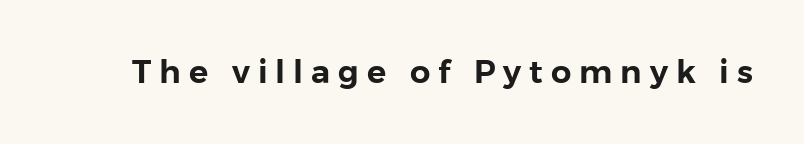
{"serif": "no", "italic": "no", "width": "normal", "stroke_contrast": "low", "x_height": "medium", "monospaced": "no", "underline": "no", "letter_spacing": "wide", "letter_spacing_em": 0.25, "glyph_px": 32}
